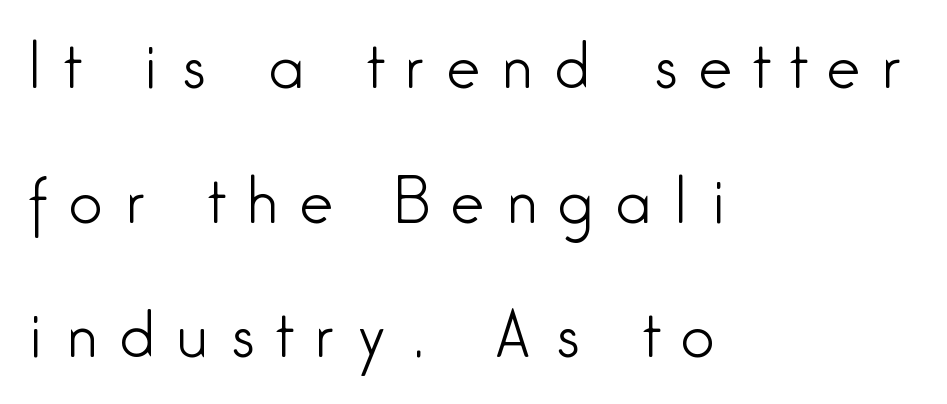
The image shows 59 px light, condensed sans-serif type, upright; set left-aligned, loose line spacing (2.28x), unusually wide letter spacing (+0.39 em), not underlined; low stroke contrast and a medium x-height.
